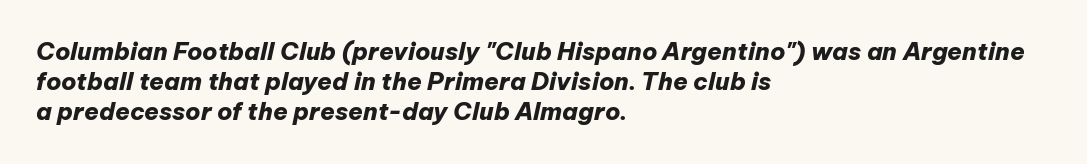
Q: Is the text bold? A: Yes.
Q: Is the text italic (slanted)? A: Yes, it leans right by about 12 degrees.
Q: Is the text underlined? A: No.
Q: How is the paragraph aligned? A: Left-aligned.
Q: Is the spacing between letters normal or unusually wide? A: Normal.
Q: Is the spacing between lines tight, normal or loose? A: Normal.
